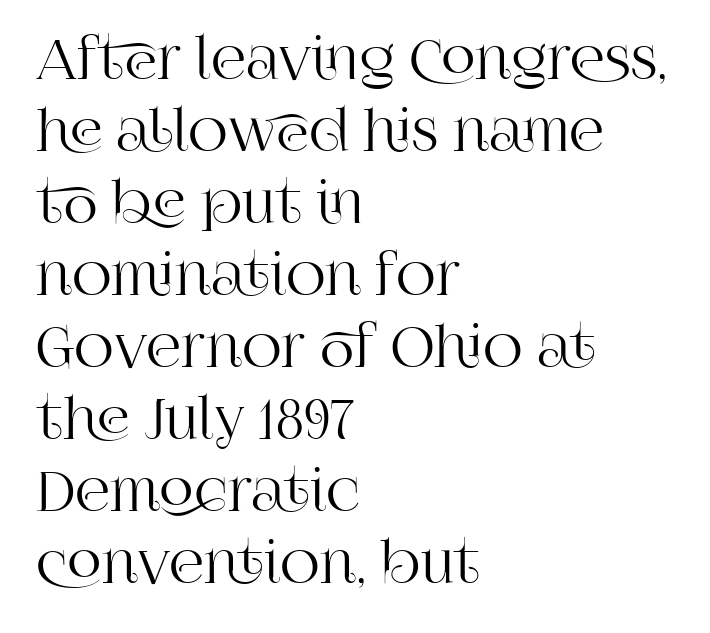
Q: Is the text italic (slanted)? A: No, it is upright.
Q: Is the typeface a serif or a sans-serif typeface? A: Serif.
Q: Is the text underlined? A: No.
Q: How is the paragraph aligned? A: Left-aligned.
Q: Is the spacing between letters normal or unusually wide? A: Normal.
Q: Is the spacing between lines tight, normal or loose? A: Normal.
Q: Width (condensed, normal, or wide)? A: Normal.
Q: Stroke contrast? A: High.
Q: x-height? A: Large.
Q: Monospaced? A: No.
